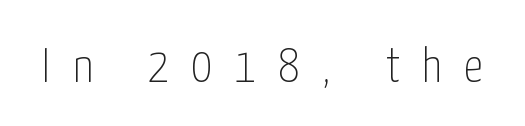
{"serif": "no", "italic": "no", "bold": "no", "weight": "thin", "width": "condensed", "stroke_contrast": "low", "x_height": "medium", "monospaced": "no", "underline": "no", "letter_spacing": "wide", "letter_spacing_em": 0.47, "glyph_px": 48}
